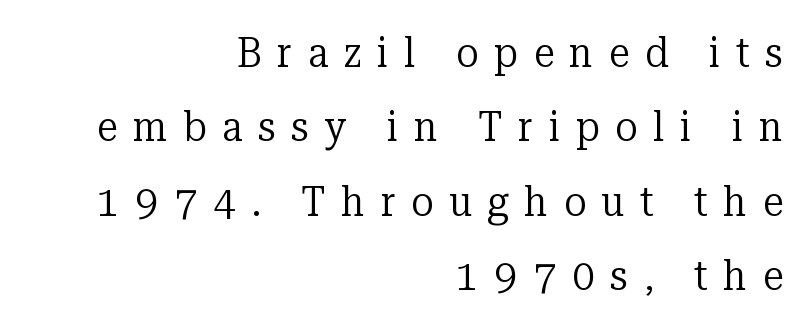
{"serif": "yes", "italic": "no", "bold": "no", "weight": "regular", "width": "normal", "stroke_contrast": "low", "x_height": "medium", "monospaced": "no", "underline": "no", "align": "right", "line_spacing_ratio": 1.77, "letter_spacing": "wide", "letter_spacing_em": 0.37, "glyph_px": 42}
